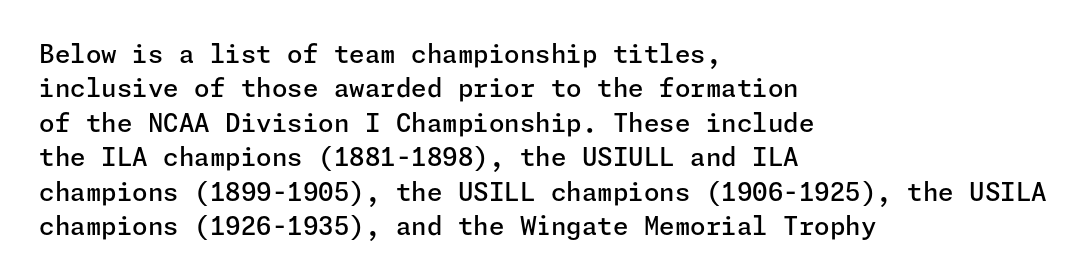
{"italic": "no", "bold": "semi", "underline": "no", "align": "left", "line_spacing": "normal", "line_spacing_ratio": 1.38, "letter_spacing": "normal", "letter_spacing_em": 0.0, "glyph_px": 25}
